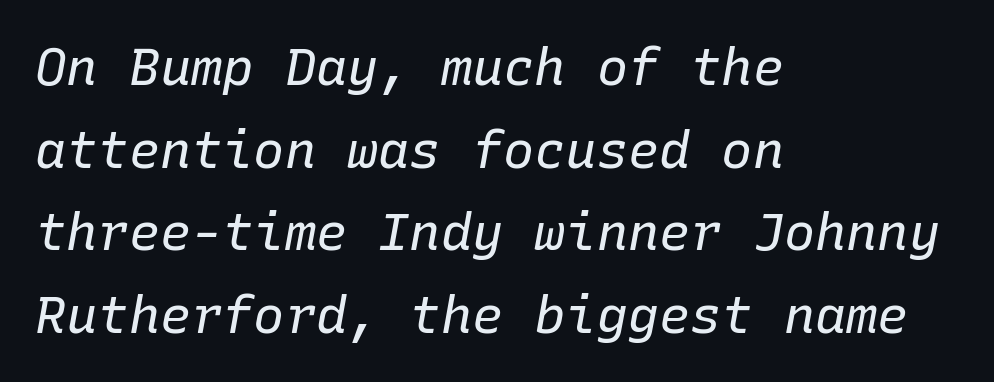
{"italic": "yes", "lean": "right", "slant_degrees": 10, "bold": "no", "weight": "regular", "width": "normal", "stroke_contrast": "low", "x_height": "medium", "monospaced": "yes", "underline": "no", "align": "left", "line_spacing": "normal", "line_spacing_ratio": 1.59, "letter_spacing": "normal", "letter_spacing_em": 0.0, "glyph_px": 52}
